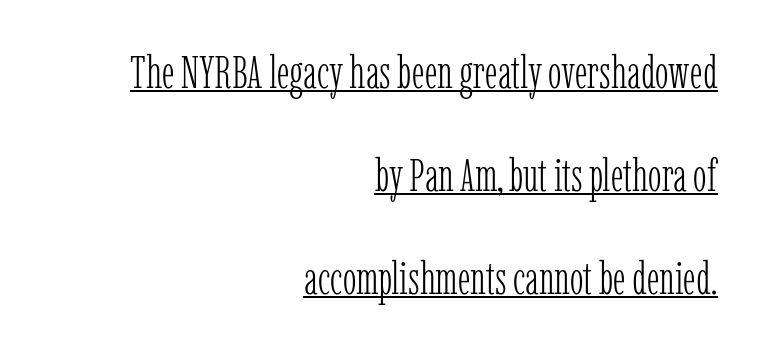
{"serif": "yes", "italic": "no", "bold": "no", "weight": "light", "width": "condensed", "stroke_contrast": "low", "x_height": "medium", "monospaced": "no", "underline": "yes", "align": "right", "line_spacing": "loose", "line_spacing_ratio": 2.24, "letter_spacing": "normal", "letter_spacing_em": 0.0, "glyph_px": 46}
